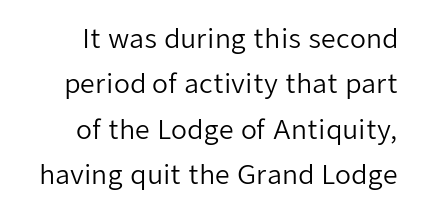
Look at the tracking — it's just the regular setting, nothing added. The strokes are not fattened; the text isn't bold. Type without underlining. Style check: upright.
